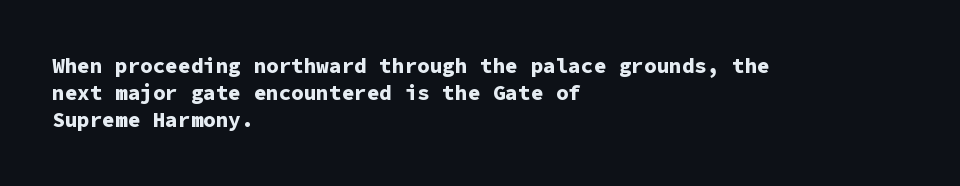
{"italic": "no", "bold": "yes", "underline": "no", "align": "left", "line_spacing": "normal", "line_spacing_ratio": 1.29, "letter_spacing": "normal", "letter_spacing_em": 0.0, "glyph_px": 21}
